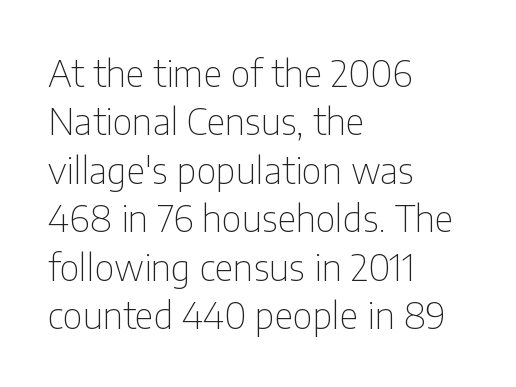
{"serif": "no", "italic": "no", "bold": "no", "weight": "thin", "width": "condensed", "stroke_contrast": "low", "x_height": "medium", "monospaced": "no", "underline": "no", "align": "left", "line_spacing": "normal", "line_spacing_ratio": 1.31, "letter_spacing": "normal", "letter_spacing_em": 0.0, "glyph_px": 37}
